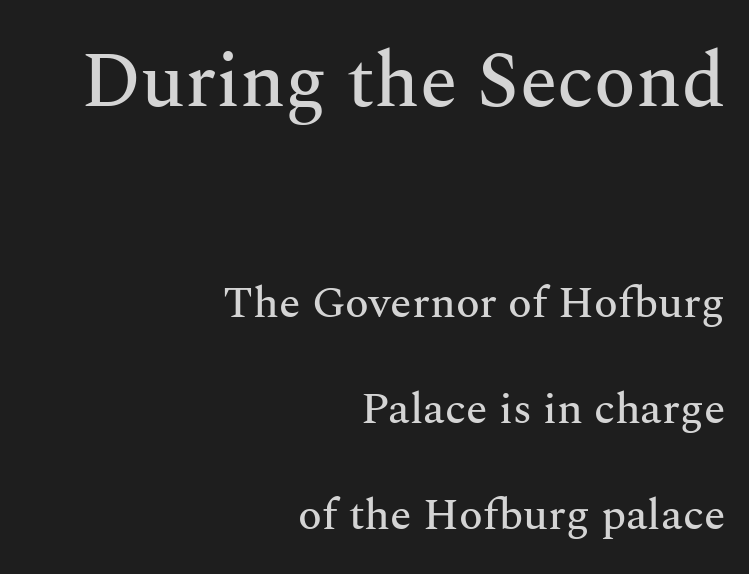
{"serif": "yes", "italic": "no", "width": "normal", "stroke_contrast": "medium", "x_height": "medium", "monospaced": "no", "underline": "no", "align": "right", "line_spacing": "loose", "line_spacing_ratio": 2.4, "letter_spacing": "normal", "letter_spacing_em": 0.0, "larger_block": "first", "size_ratio": 1.75, "glyph_px": 77}
